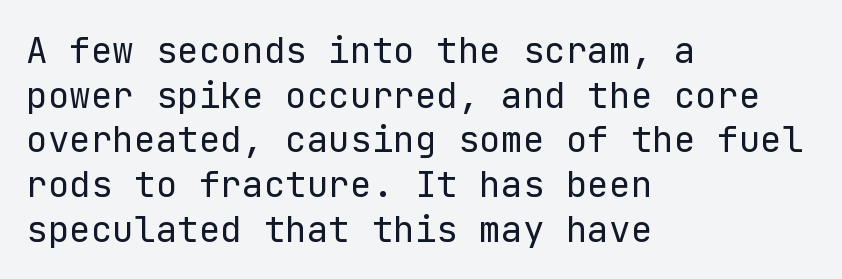
Q: Is the text bold? A: No.
Q: Is the text italic (slanted)? A: No, it is upright.
Q: Is the typeface a serif or a sans-serif typeface? A: Sans-serif.
Q: Is the text underlined? A: No.
Q: How is the paragraph aligned? A: Left-aligned.
Q: Is the spacing between letters normal or unusually wide? A: Normal.
Q: Width (condensed, normal, or wide)? A: Normal.
Q: Stroke contrast? A: Low.
Q: x-height? A: Medium.
